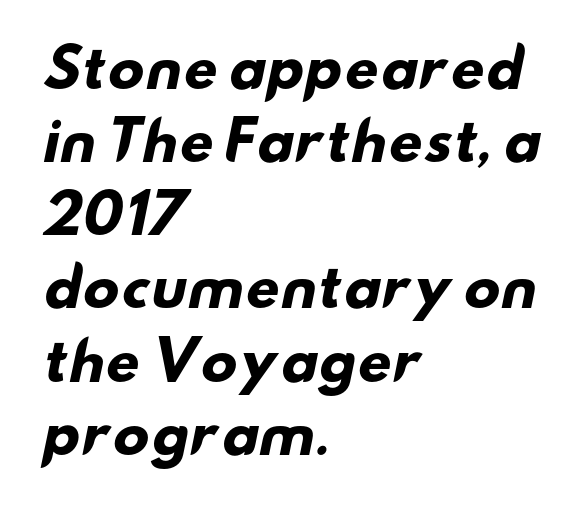
{"serif": "no", "bold": "yes", "weight": "heavy", "width": "wide", "stroke_contrast": "low", "x_height": "small", "monospaced": "no", "underline": "no", "align": "left", "line_spacing": "normal", "line_spacing_ratio": 1.38, "letter_spacing": "normal", "letter_spacing_em": 0.0, "glyph_px": 53}
